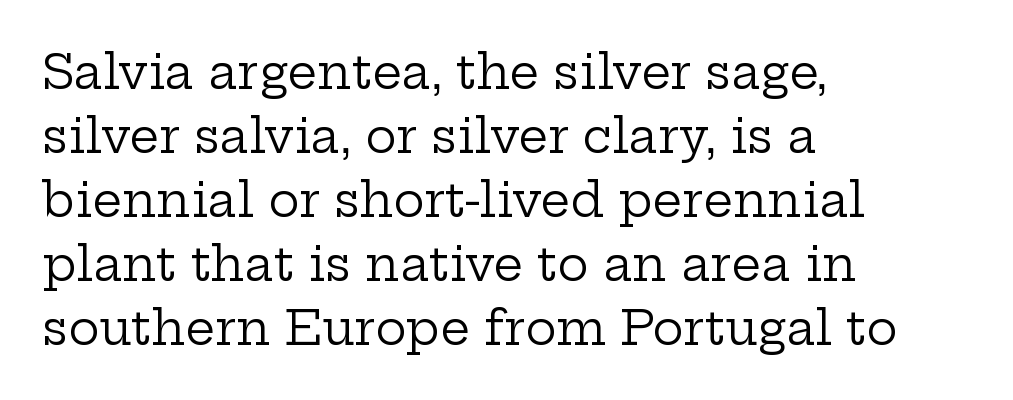
{"serif": "yes", "italic": "no", "bold": "no", "weight": "regular", "width": "wide", "stroke_contrast": "low", "x_height": "medium", "monospaced": "no", "underline": "no", "align": "left", "line_spacing": "normal", "line_spacing_ratio": 1.36, "letter_spacing": "normal", "letter_spacing_em": 0.0, "glyph_px": 47}
